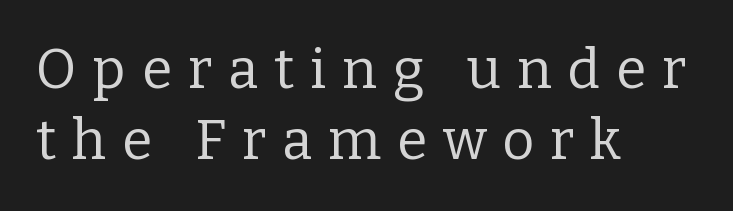
Words appear elongated and porous because spacing is wide. This sample uses a serif face. The typesetting does not lean heavy: it is not bold. These lines were composed using upright roman letters.
